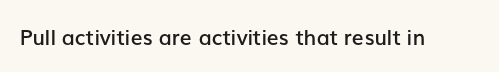
{"italic": "no", "bold": "semi", "underline": "no", "letter_spacing": "normal", "letter_spacing_em": 0.0, "glyph_px": 21}
